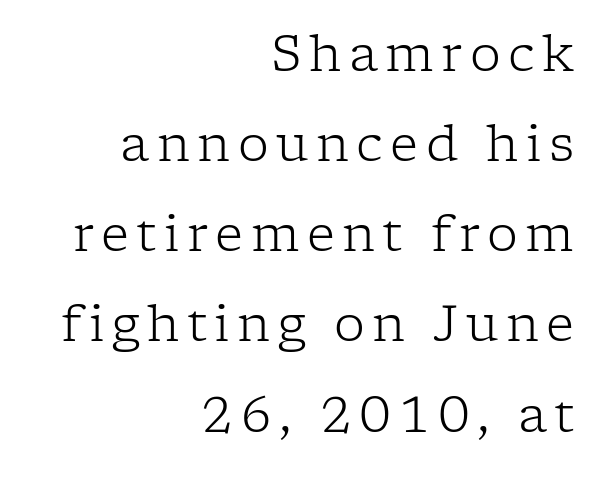
The image shows 49 px light serif type, upright; set right-aligned, line spacing 1.84x, not underlined; low stroke contrast and a medium x-height.
